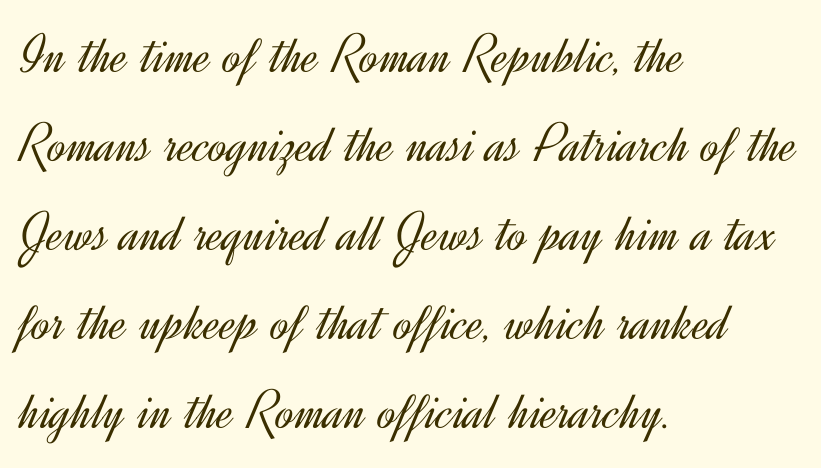
Q: Is the text bold? A: No.
Q: Is the text italic (slanted)? A: Yes.
Q: Is the typeface a serif or a sans-serif typeface? A: Sans-serif.
Q: Is the text underlined? A: No.
Q: How is the paragraph aligned? A: Left-aligned.
Q: Is the spacing between letters normal or unusually wide? A: Normal.
Q: Is the spacing between lines tight, normal or loose? A: Normal.
Q: Width (condensed, normal, or wide)? A: Normal.
Q: x-height? A: Small.
Q: Monospaced? A: No.
